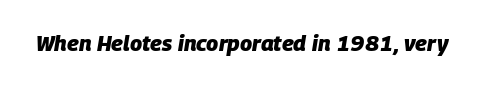
{"italic": "yes", "lean": "right", "slant_degrees": 9, "bold": "yes", "underline": "no", "letter_spacing": "normal", "letter_spacing_em": 0.0, "glyph_px": 22}
